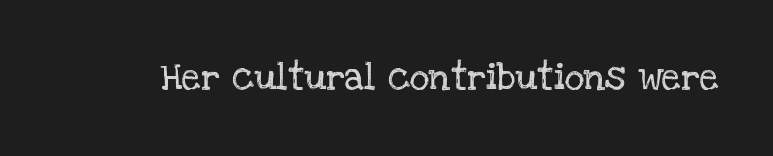
Rule under the text: the space is simply empty. Tall strokes in this sample are plumb rather than angled. You can tell from the footed stems that serif type was used. The letters sit at their default tracking, neither squeezed nor spread.
